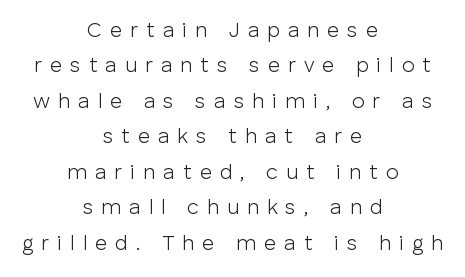
Baseline-to-baseline distance is the conventional proportion of letter height. The passage is arranged like a title page — every line centered. A bare baseline throughout the passage. Weight: in the light-to-regular range. Every stem runs plumb, perpendicular to the baseline.
